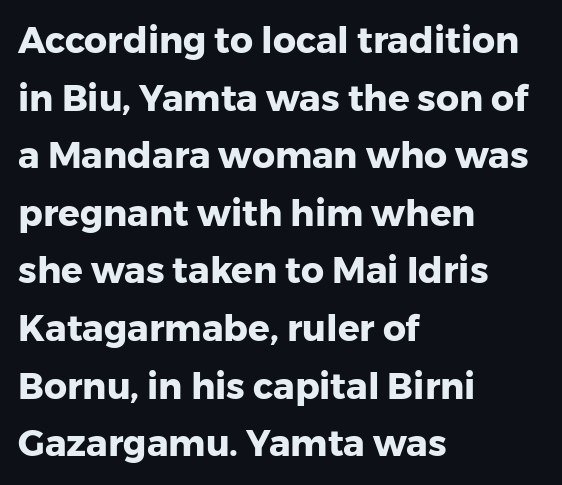
Heavy, bold letterforms. Is the letter spacing exaggerated? No — it looks like the ordinary default. No feet cap the strokes, marking this as sans-serif type. Each letter keeps its own natural width here, so spacing adapts to shape. You can tell it's not italic because the verticals are truly vertical.
